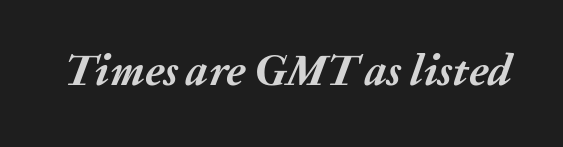
{"italic": "yes", "lean": "right", "slant_degrees": 20, "bold": "yes", "weight": "semibold", "width": "normal", "stroke_contrast": "medium", "x_height": "medium", "monospaced": "no", "underline": "no", "letter_spacing": "normal", "letter_spacing_em": 0.0, "glyph_px": 44}
